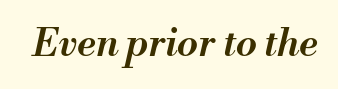
Q: Is the text bold? A: Semi-bold.
Q: Is the text italic (slanted)? A: Yes, it leans right by about 13 degrees.
Q: Is the text underlined? A: No.
Q: Is the spacing between letters normal or unusually wide? A: Normal.
Q: Width (condensed, normal, or wide)? A: Normal.
Q: Stroke contrast? A: Medium.
Q: x-height? A: Small.
Q: Monospaced? A: No.
